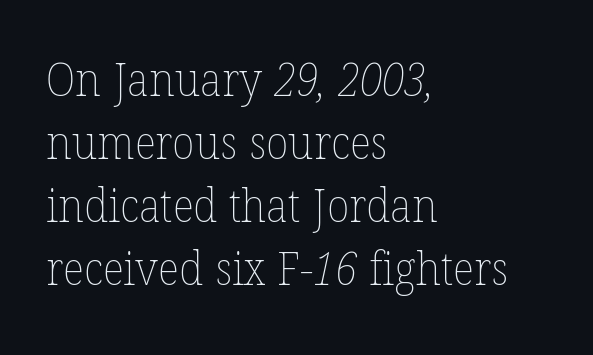
Q: Is the text bold? A: No.
Q: Is the text underlined? A: No.
Q: How is the paragraph aligned? A: Left-aligned.
Q: Is the spacing between letters normal or unusually wide? A: Normal.
Q: Is the spacing between lines tight, normal or loose? A: Normal.
Q: Width (condensed, normal, or wide)? A: Normal.
Q: Stroke contrast? A: Low.
Q: x-height? A: Medium.
Q: Monospaced? A: No.
